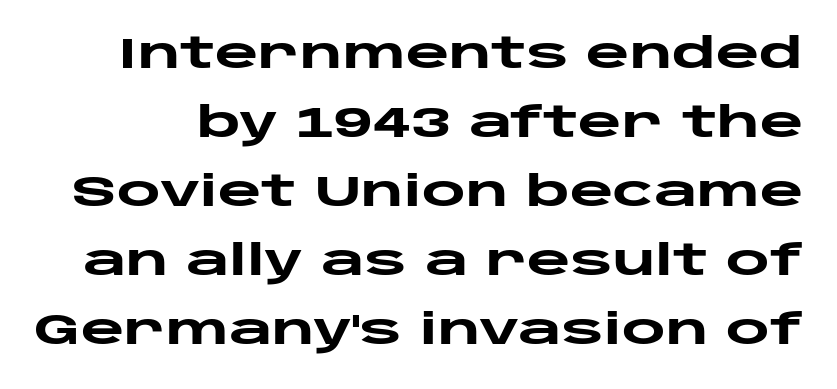
{"serif": "no", "italic": "no", "bold": "yes", "weight": "heavy", "width": "wide", "stroke_contrast": "low", "x_height": "large", "monospaced": "no", "underline": "no", "line_spacing": "normal", "line_spacing_ratio": 1.64, "letter_spacing": "normal", "letter_spacing_em": 0.0, "glyph_px": 42}
